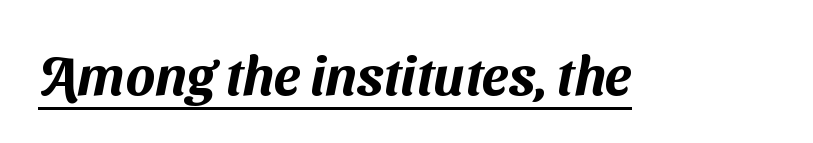
The image shows 55 px sans-serif type; set normal letter spacing, underlined; medium stroke contrast and a medium x-height.
